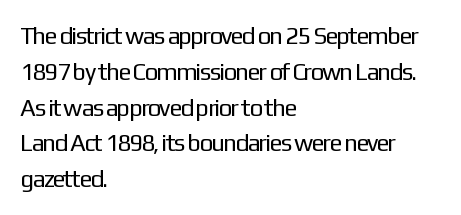
The setting favours the left margin, as ordinary paragraphs usually do. Upright lettering throughout. Letter spacing: default. No chunkiness to these letters — they're not bold.
